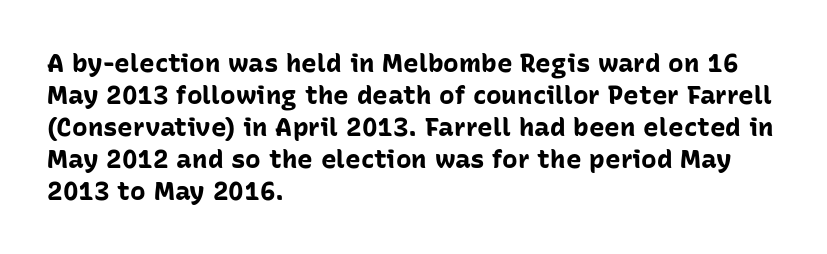
The image shows 26 px bold type, upright; set left-aligned, line spacing 1.23x, normal letter spacing, not underlined.
